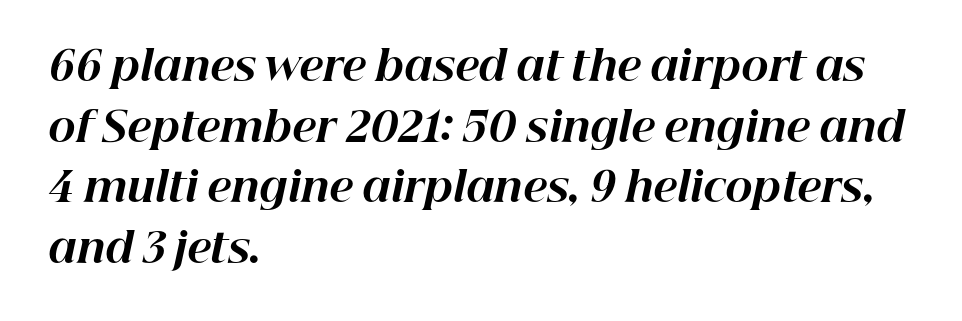
{"italic": "yes", "lean": "right", "slant_degrees": 12, "bold": "yes", "weight": "bold", "width": "normal", "stroke_contrast": "high", "x_height": "medium", "monospaced": "no", "underline": "no", "align": "left", "line_spacing": "normal", "line_spacing_ratio": 1.48, "letter_spacing": "normal", "letter_spacing_em": 0.0, "glyph_px": 41}
